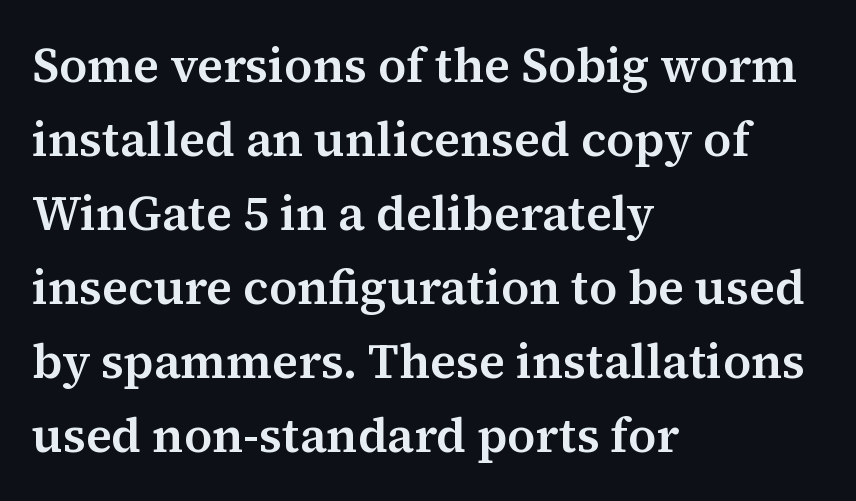
Q: Is the text italic (slanted)? A: No, it is upright.
Q: Is the typeface a serif or a sans-serif typeface? A: Serif.
Q: Is the text underlined? A: No.
Q: How is the paragraph aligned? A: Left-aligned.
Q: Is the spacing between letters normal or unusually wide? A: Normal.
Q: Is the spacing between lines tight, normal or loose? A: Normal.
Q: Width (condensed, normal, or wide)? A: Normal.
Q: Stroke contrast? A: Medium.
Q: x-height? A: Medium.
Q: Monospaced? A: No.
